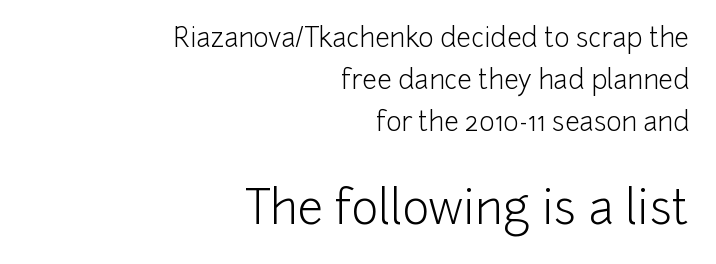
{"serif": "no", "italic": "no", "bold": "no", "weight": "light", "width": "normal", "stroke_contrast": "low", "x_height": "medium", "monospaced": "no", "underline": "no", "align": "right", "line_spacing": "normal", "line_spacing_ratio": 1.61, "letter_spacing": "normal", "letter_spacing_em": 0.0, "larger_block": "second", "size_ratio": 1.77, "glyph_px": 46}
